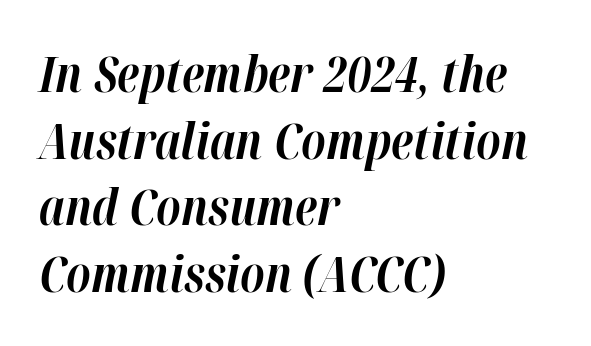
This is heavy type, rendered in bold. If you measured baseline to baseline, you'd find a middling distance. Rule under the text: the space is simply empty. The rendering keeps characters at their native spacing. Horizontally, the lines are justified to the leading edge only. You could not count columns in this text — the font is proportionally spaced.
